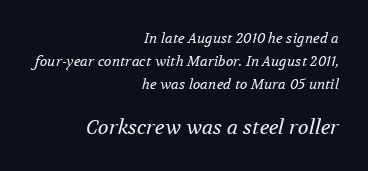
{"italic": "yes", "lean": "right", "slant_degrees": 12, "bold": "no", "underline": "no", "align": "right", "line_spacing": "normal", "line_spacing_ratio": 1.65, "letter_spacing": "normal", "letter_spacing_em": 0.0, "larger_block": "second", "size_ratio": 1.43, "glyph_px": 20}
